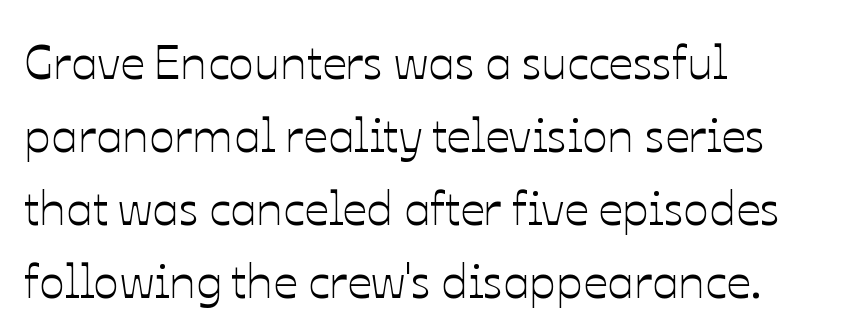
The image shows 48 px text type, upright; set left-aligned, normal line spacing (1.52x), normal letter spacing, not underlined; low stroke contrast and a medium x-height.
